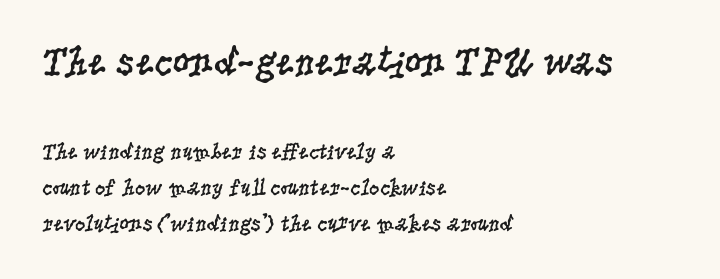
The image shows 41 px regular-weight, condensed serif type; set left-aligned, normal line spacing (1.58x), normal letter spacing, not underlined; the first (top) block is 1.78x larger; low stroke contrast and a large x-height.
